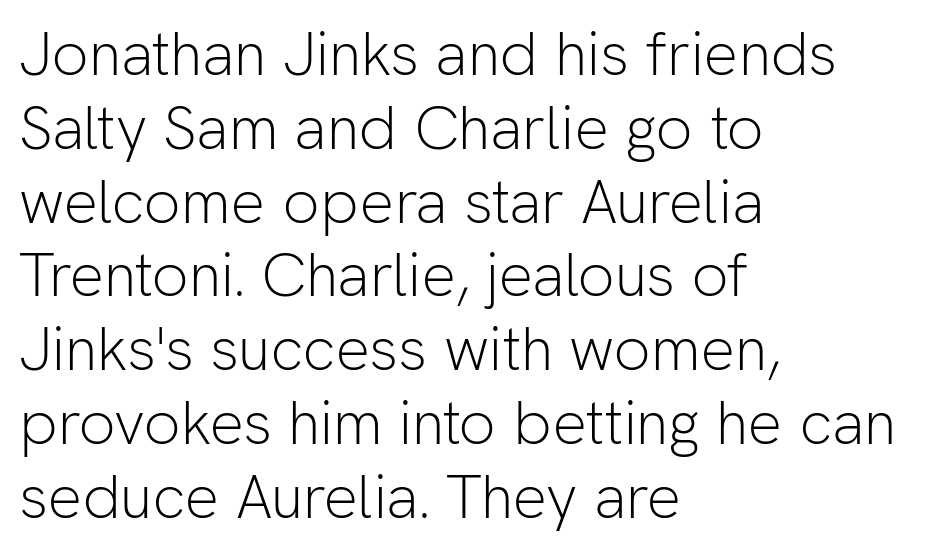
You could not count columns in this text — the font is proportionally spaced. Think standard paragraph weight, or any step lighter than that. I'd call this a sans setting — the letters go barefoot. Leftover space on each line is placed entirely after the last word.
